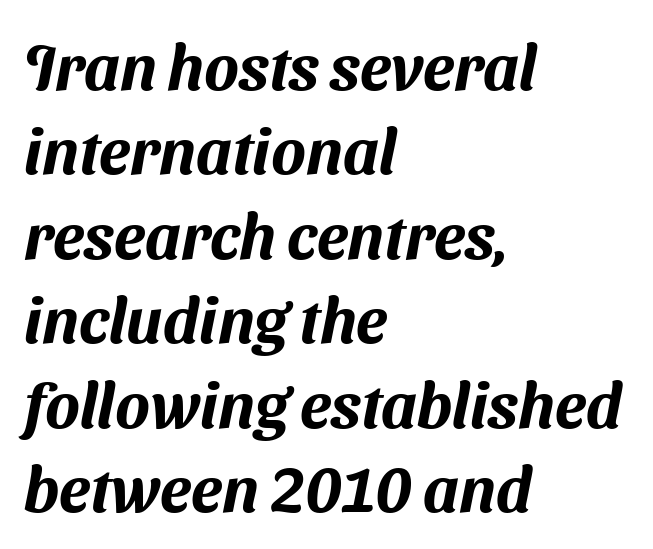
These lines are composed in type without serifs. Varying glyph widths throughout — classic text-font behaviour. The passage is arranged the way most books set body copy — flush left. Is the letter spacing exaggerated? No — it looks like the ordinary default.
